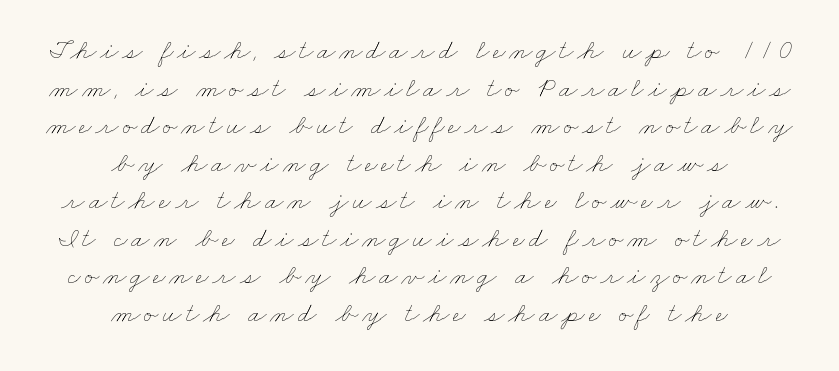
Q: Is the text bold? A: No.
Q: Is the text underlined? A: No.
Q: How is the paragraph aligned? A: Centered.
Q: Is the spacing between lines tight, normal or loose? A: Normal.
